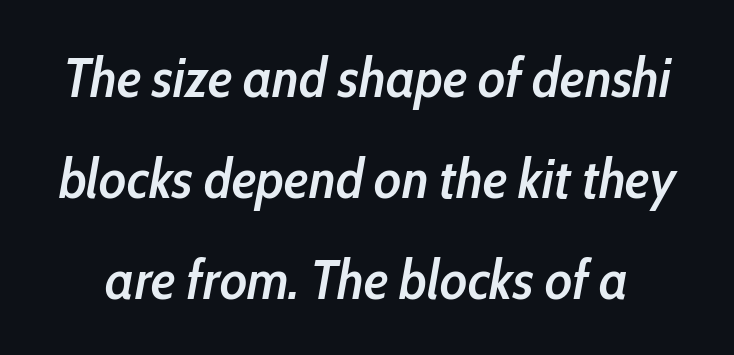
The image shows 56 px semibold, condensed type, italic (leaning right); set line spacing 1.8x, normal letter spacing, not underlined; low stroke contrast and a medium x-height.
